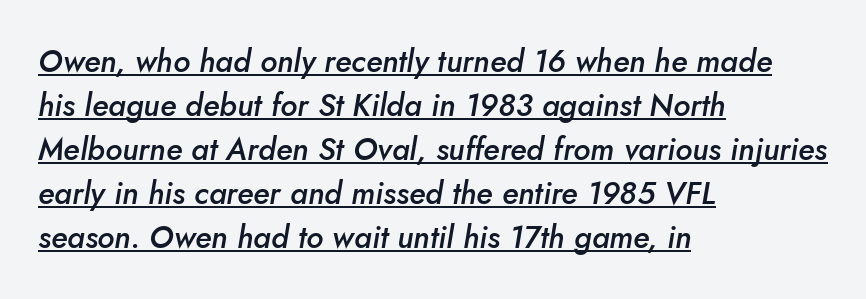
Q: Is the text bold? A: Semi-bold.
Q: Is the text italic (slanted)? A: Yes, it leans right by about 10 degrees.
Q: Is the text underlined? A: Yes.
Q: How is the paragraph aligned? A: Left-aligned.
Q: Is the spacing between letters normal or unusually wide? A: Normal.
Q: Is the spacing between lines tight, normal or loose? A: Normal.
Q: Width (condensed, normal, or wide)? A: Normal.
Q: Stroke contrast? A: Low.
Q: x-height? A: Small.
Q: Monospaced? A: No.
